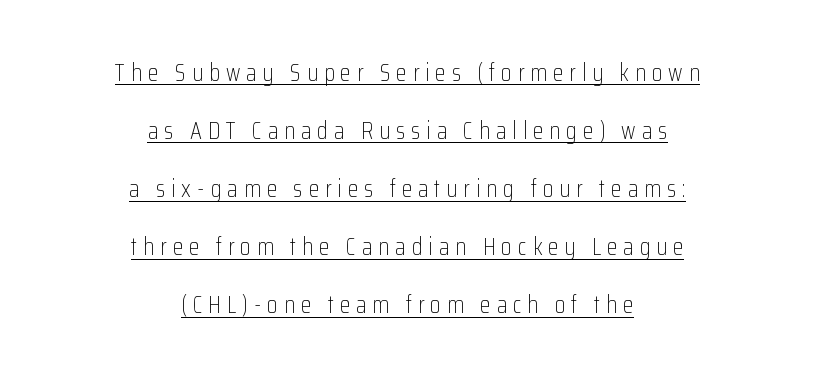
Q: Is the text bold? A: No.
Q: Is the text italic (slanted)? A: No, it is upright.
Q: Is the text underlined? A: Yes.
Q: How is the paragraph aligned? A: Centered.
Q: Is the spacing between letters normal or unusually wide? A: Unusually wide.
Q: Is the spacing between lines tight, normal or loose? A: Loose.
